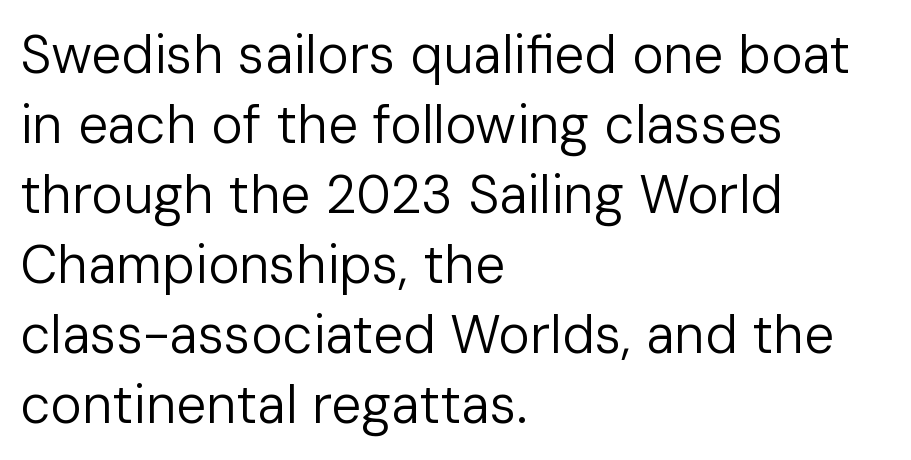
Q: Is the text bold? A: No.
Q: Is the text italic (slanted)? A: No, it is upright.
Q: Is the typeface a serif or a sans-serif typeface? A: Sans-serif.
Q: Is the text underlined? A: No.
Q: How is the paragraph aligned? A: Left-aligned.
Q: Is the spacing between letters normal or unusually wide? A: Normal.
Q: Is the spacing between lines tight, normal or loose? A: Normal.
Q: Width (condensed, normal, or wide)? A: Normal.
Q: Stroke contrast? A: Low.
Q: x-height? A: Medium.
Q: Monospaced? A: No.
